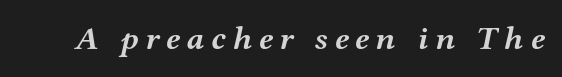
The image shows 33 px semibold, wide serif type, italic (leaning right); set unusually wide letter spacing (+0.2 em), not underlined; medium stroke contrast and a medium x-height.
